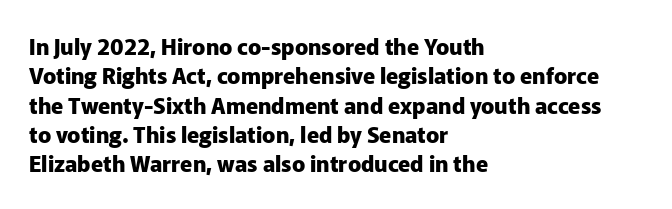
Q: Is the text bold? A: Yes.
Q: Is the text italic (slanted)? A: No, it is upright.
Q: Is the text underlined? A: No.
Q: How is the paragraph aligned? A: Left-aligned.
Q: Is the spacing between letters normal or unusually wide? A: Normal.
Q: Is the spacing between lines tight, normal or loose? A: Normal.
